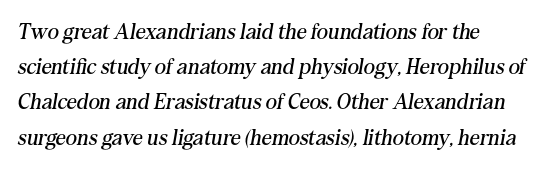
Q: Is the text bold? A: No.
Q: Is the text italic (slanted)? A: Yes, it leans right by about 10 degrees.
Q: Is the text underlined? A: No.
Q: How is the paragraph aligned? A: Left-aligned.
Q: Is the spacing between letters normal or unusually wide? A: Normal.
Q: Is the spacing between lines tight, normal or loose? A: Normal.
